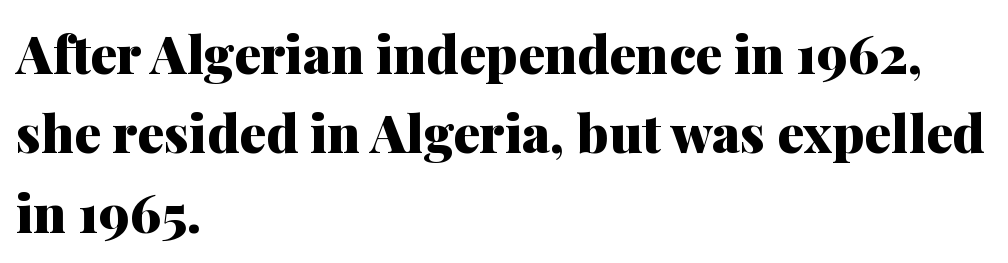
{"serif": "yes", "italic": "no", "bold": "yes", "weight": "heavy", "width": "normal", "stroke_contrast": "medium", "x_height": "medium", "monospaced": "no", "underline": "no", "align": "left", "line_spacing": "normal", "line_spacing_ratio": 1.5, "letter_spacing": "normal", "letter_spacing_em": 0.0, "glyph_px": 53}
